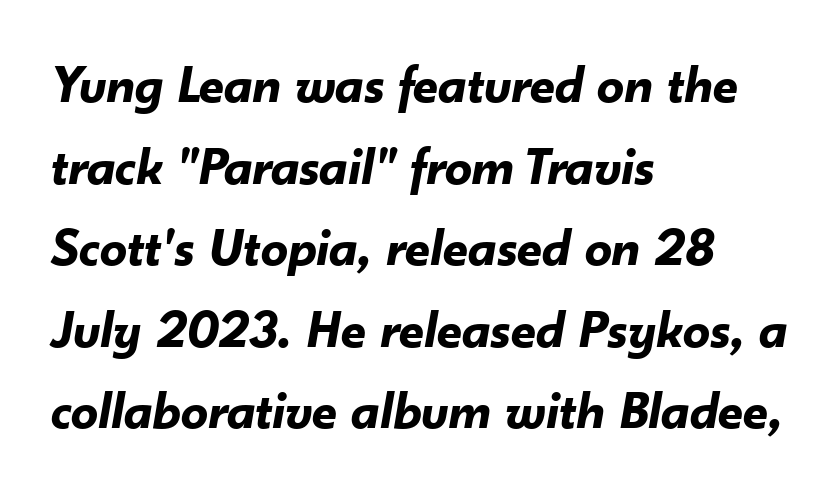
The paragraph has a hard left edge and a soft right edge. Tracking here is standard; glyphs follow each other at the usual distance. The passage shown is typed in a proportional face where columns would drift. The leading is moderate, giving the passage an even texture. Posture: slanted.
